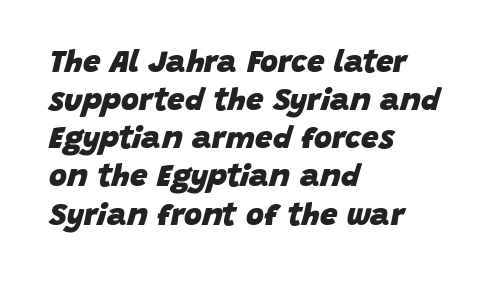
{"italic": "yes", "lean": "right", "slant_degrees": 15, "bold": "yes", "weight": "heavy", "width": "normal", "stroke_contrast": "low", "x_height": "large", "monospaced": "no", "underline": "no", "align": "left", "line_spacing_ratio": 1.23, "letter_spacing": "normal", "letter_spacing_em": 0.0, "glyph_px": 31}
